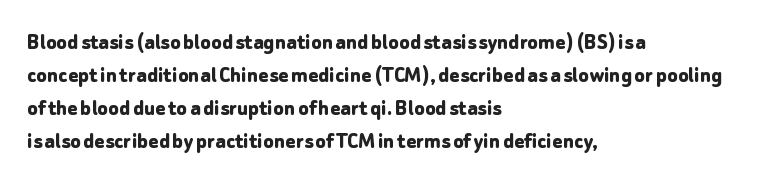
The image shows 24 px bold type, upright; set left-aligned, normal line spacing (1.38x), normal letter spacing, not underlined.
